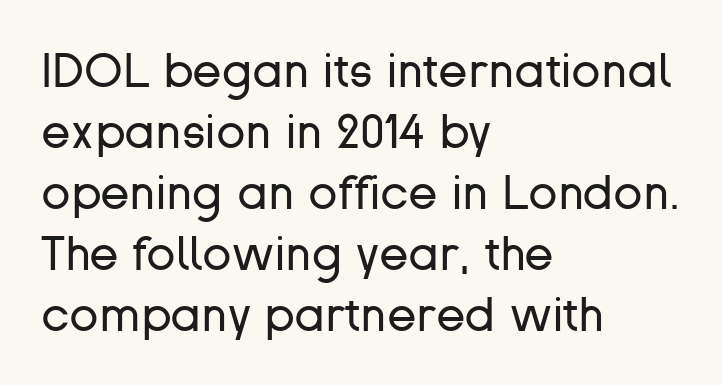
Each letter keeps its own natural width here, so spacing adapts to shape. Rendered with straight, roman letterforms. A normal amount of white space separates one row of letters from the next. Left-aligned paragraph, ragged on the right. Students, note that the glyphs here touch the page at normal intervals.
